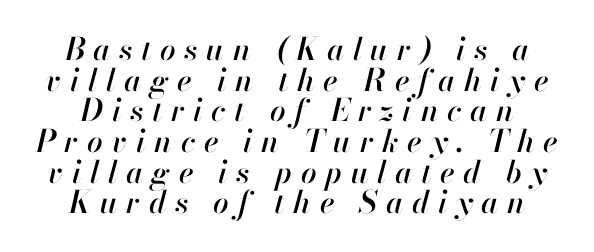
The image shows 31 px text type, italic (leaning right); set centered, tight line spacing (0.99x), unusually wide letter spacing (+0.28 em), not underlined; high stroke contrast and a small x-height.
